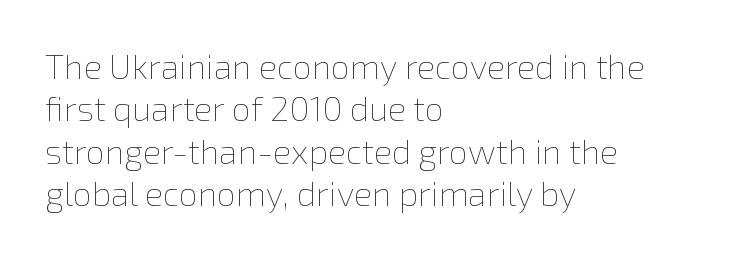
The image shows 34 px thin type, upright; set left-aligned, normal line spacing (1.25x), normal letter spacing, not underlined; low stroke contrast and a medium x-height.
